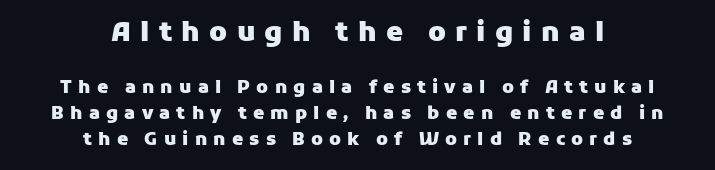
Characters follow at a spacing far wider than the type designer built in. Each new line begins a customary step beneath the previous one. Every row of glyphs is offset so its center matches the block's center. The strip under each line holds only bare page. Style check: upright. Type size steps down from the first block to the second.
